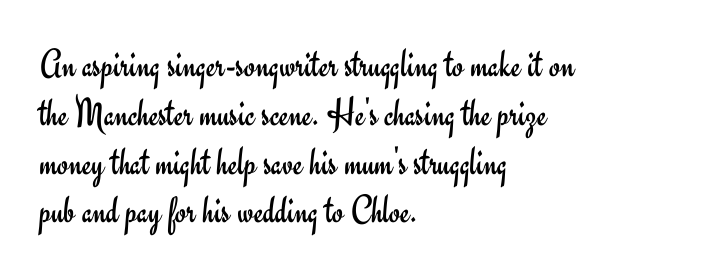
{"serif": "no", "bold": "no", "weight": "regular", "width": "normal", "stroke_contrast": "low", "x_height": "small", "monospaced": "no", "underline": "no", "align": "left", "line_spacing_ratio": 1.22, "letter_spacing": "normal", "letter_spacing_em": 0.0, "glyph_px": 40}
